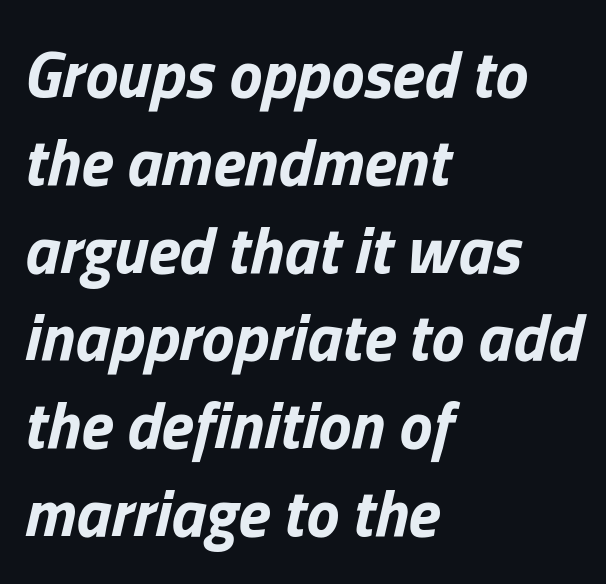
Here the glyphs are tracked normally, forming tight word shapes. Varying glyph widths throughout — classic text-font behaviour. The face used here has a pronounced slope to its letters. Leading matches the norm, producing a regular column. The passage is arranged the way most books set body copy — flush left. The space beneath each line is pristine and unruled.
